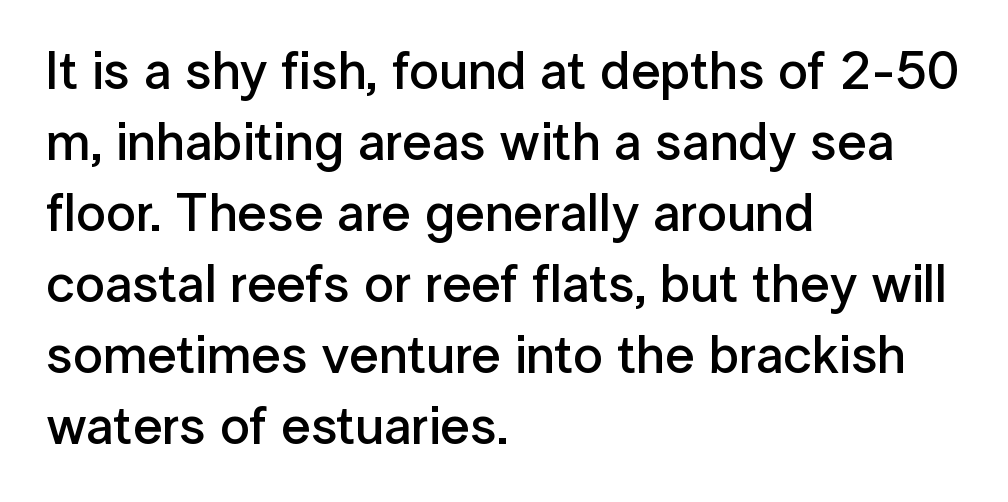
Glance below the letters and you will spot only blank space. Each word holds together tightly as a unit, with standard inter-letter gaps. Notice how the stems are strictly vertical — no italics here. Look at the bottom of the vertical strokes: they stop flat, with no serifs.
